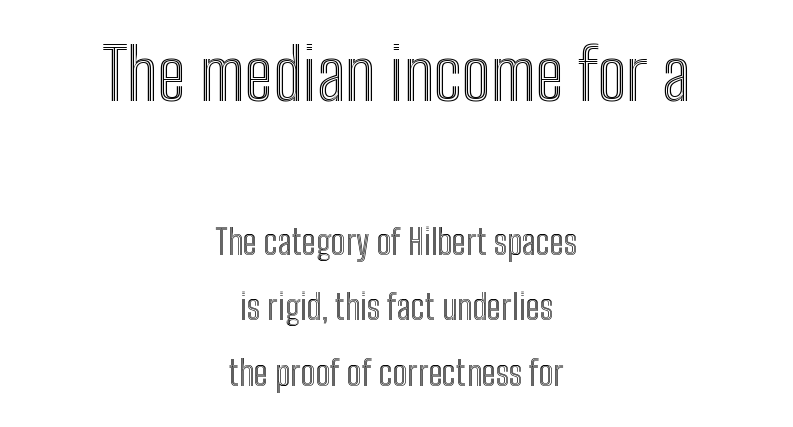
Q: Is the text italic (slanted)? A: No, it is upright.
Q: Is the text underlined? A: No.
Q: How is the paragraph aligned? A: Centered.
Q: Is the spacing between letters normal or unusually wide? A: Normal.
Q: Which block of text is set in a larger size, the first (top) or the second (bottom)? A: The first (top) one.
Q: Width (condensed, normal, or wide)? A: Condensed.
Q: x-height? A: Medium.
Q: Monospaced? A: No.
